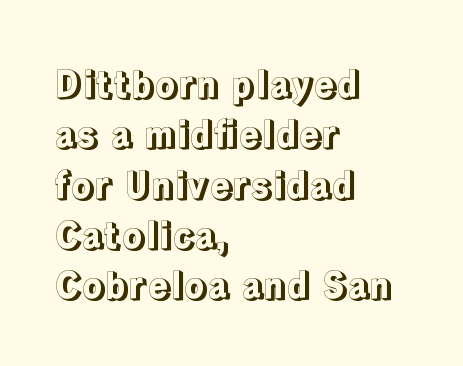
{"italic": "no", "width": "normal", "x_height": "medium", "monospaced": "no", "underline": "no", "align": "left", "line_spacing": "normal", "line_spacing_ratio": 1.36, "letter_spacing": "normal", "letter_spacing_em": 0.0, "glyph_px": 37}
